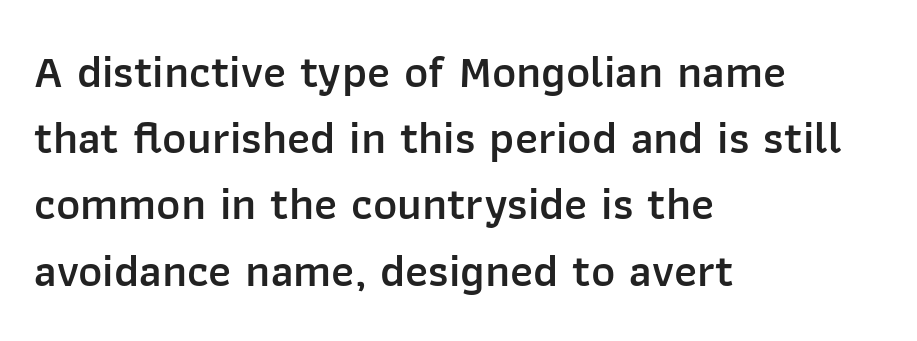
The image shows 46 px semibold sans-serif type, upright; set left-aligned, normal line spacing (1.44x), normal letter spacing, not underlined; low stroke contrast and a medium x-height.
